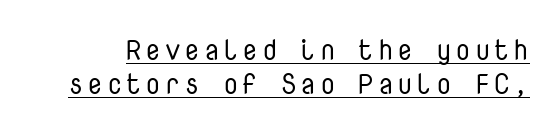
{"serif": "no", "italic": "no", "bold": "no", "weight": "regular", "width": "normal", "stroke_contrast": "low", "x_height": "medium", "monospaced": "yes", "underline": "yes", "line_spacing_ratio": 1.21, "glyph_px": 28}
